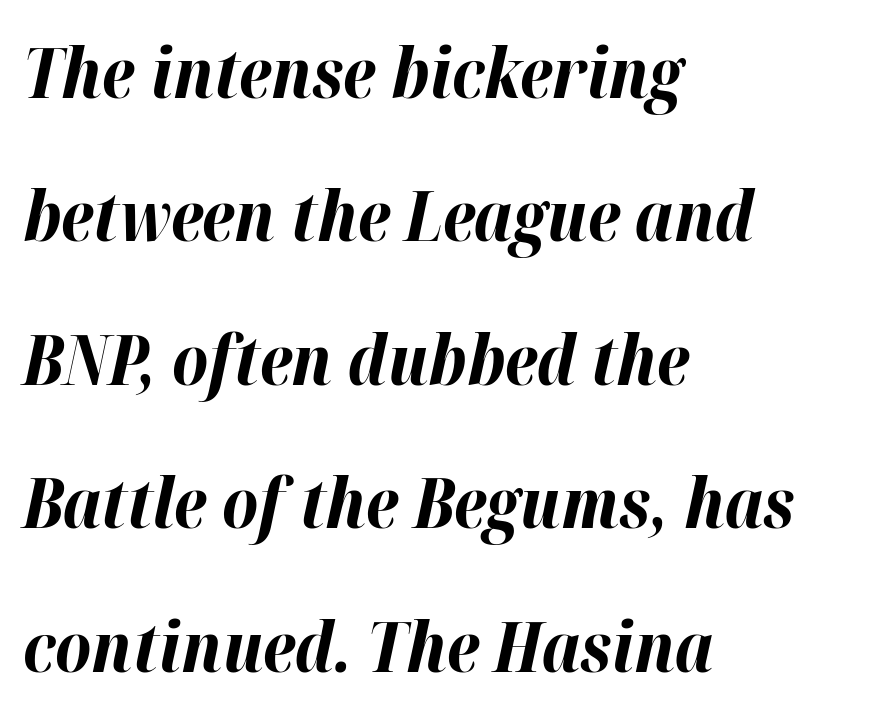
Look at the tracking — it's just the regular setting, nothing added. These lines are rendered in a variable-pitch font. In terms of weight, the rendering is a true, heavy bold. Is there much room between lines? Yes — plenty of vertical air separates them.
